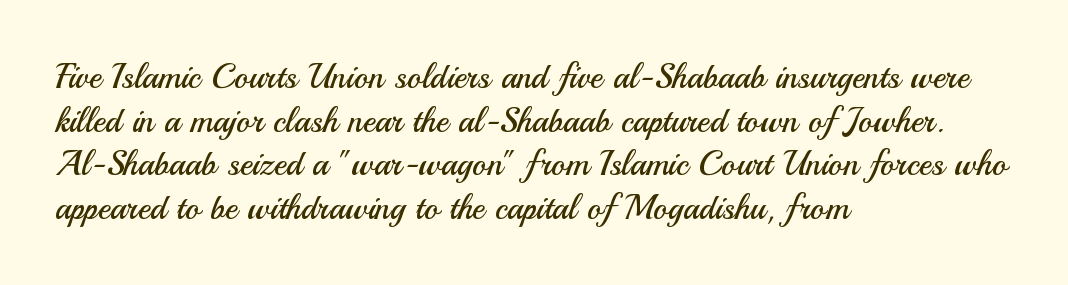
These lines are composed in type without serifs. Line starts are locked; line ends wander. Leading matches the norm, producing a regular column. Anything drawn beneath the words? Only blank space.
